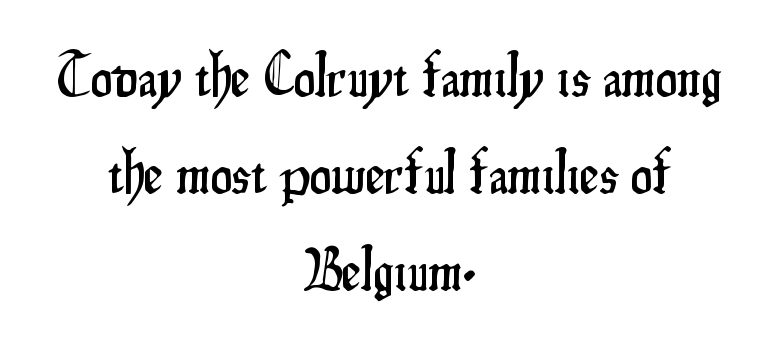
The image shows 61 px condensed sans-serif type, upright; set centered, normal line spacing (1.59x), normal letter spacing, not underlined; low stroke contrast and a small x-height.
